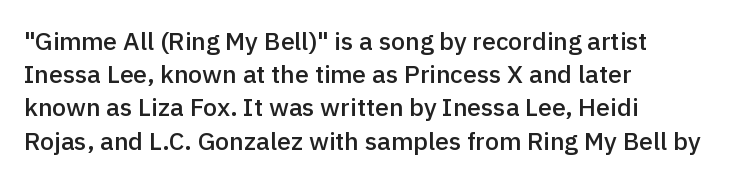
Q: Is the text bold? A: Semi-bold.
Q: Is the text italic (slanted)? A: No, it is upright.
Q: Is the text underlined? A: No.
Q: How is the paragraph aligned? A: Left-aligned.
Q: Is the spacing between letters normal or unusually wide? A: Normal.
Q: Is the spacing between lines tight, normal or loose? A: Normal.
